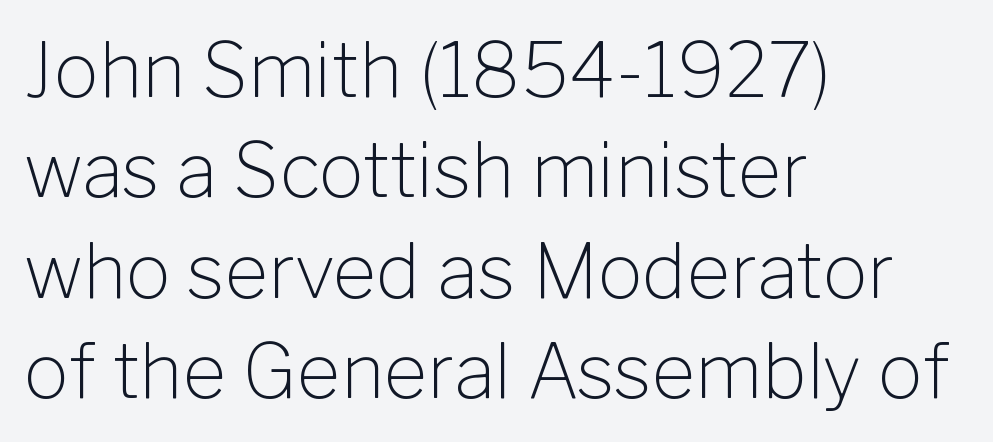
No heavy texture on the line: the type isn't bold. These lines are set flush left with a ragged right edge. The letters advance in unequal steps, a hallmark of proportional type. Plain, unruled lines of type. The face used here is rendered with its standard letterfit.
